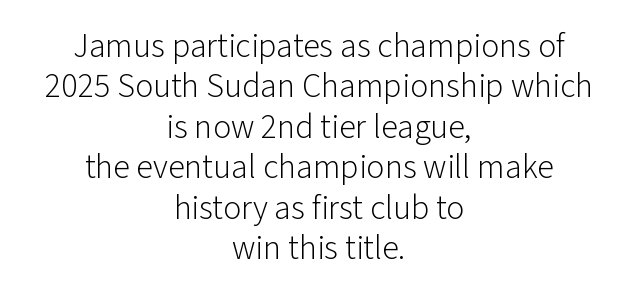
{"serif": "no", "italic": "no", "bold": "no", "weight": "light", "width": "normal", "stroke_contrast": "low", "x_height": "medium", "monospaced": "no", "underline": "no", "align": "center", "line_spacing_ratio": 1.19, "letter_spacing": "normal", "letter_spacing_em": 0.0, "glyph_px": 34}
